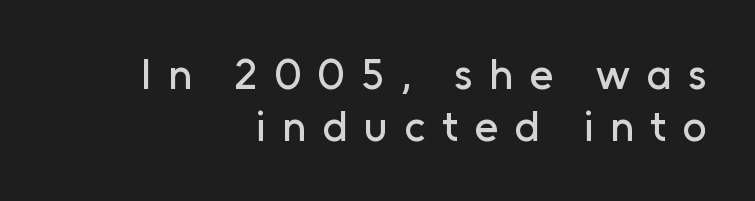
Q: Is the text italic (slanted)? A: No, it is upright.
Q: Is the typeface a serif or a sans-serif typeface? A: Sans-serif.
Q: Is the text underlined? A: No.
Q: How is the paragraph aligned? A: Right-aligned.
Q: Is the spacing between letters normal or unusually wide? A: Unusually wide.
Q: Width (condensed, normal, or wide)? A: Normal.
Q: Stroke contrast? A: Low.
Q: x-height? A: Medium.
Q: Monospaced? A: No.
